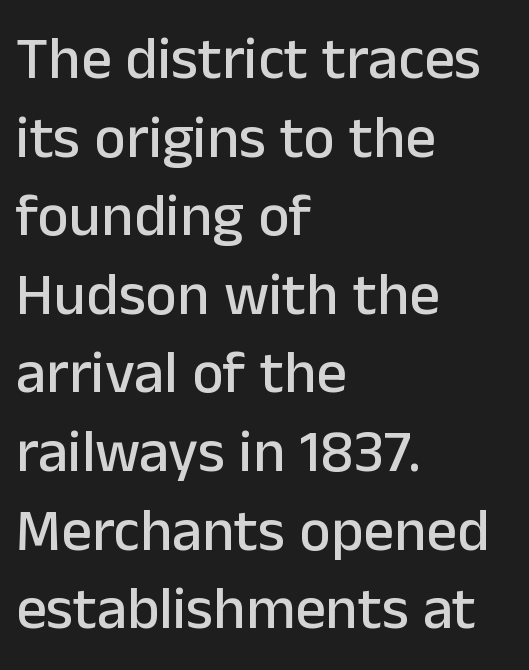
{"serif": "no", "italic": "no", "width": "normal", "stroke_contrast": "low", "x_height": "medium", "monospaced": "no", "underline": "no", "align": "left", "line_spacing": "normal", "line_spacing_ratio": 1.31, "letter_spacing": "normal", "letter_spacing_em": 0.0, "glyph_px": 60}
